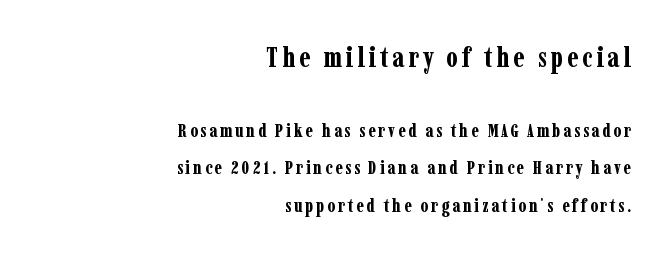
The image shows 28 px bold, condensed serif type, upright; set right-aligned, loose line spacing (1.98x), not underlined; the first (top) block is 1.47x larger; low stroke contrast and a medium x-height.
